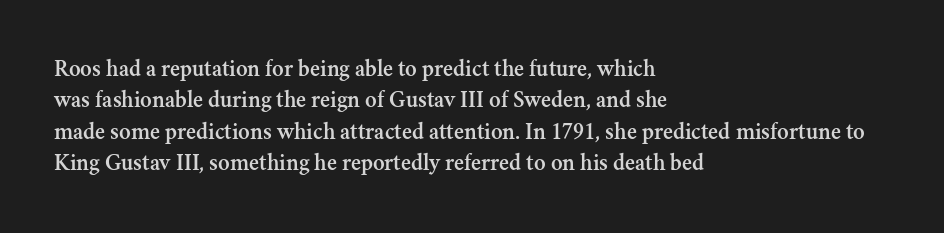
The image shows 24 px text type, upright; set left-aligned, normal line spacing (1.31x), normal letter spacing, not underlined.
